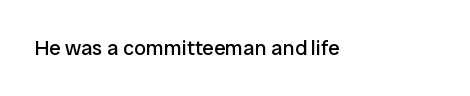
The image shows 21 px text type, upright; set normal letter spacing, not underlined.
